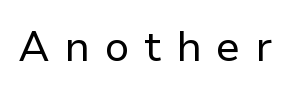
The image shows 42 px regular-weight sans-serif type, upright; set unusually wide letter spacing (+0.35 em), not underlined; low stroke contrast and a medium x-height.
